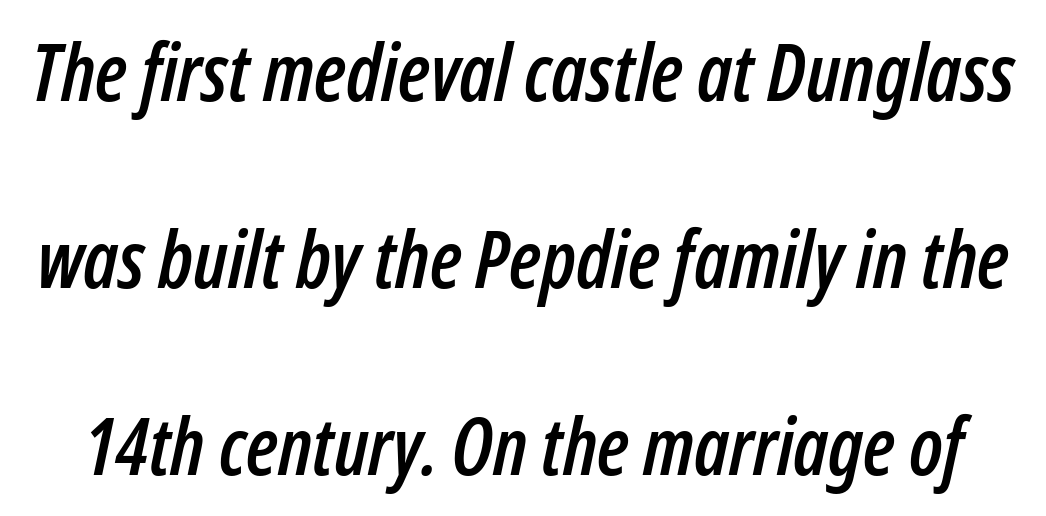
Q: Is the text italic (slanted)? A: Yes, it leans right by about 12 degrees.
Q: Is the text underlined? A: No.
Q: Is the spacing between letters normal or unusually wide? A: Normal.
Q: Is the spacing between lines tight, normal or loose? A: Loose.
Q: Width (condensed, normal, or wide)? A: Condensed.
Q: Stroke contrast? A: Low.
Q: x-height? A: Medium.
Q: Monospaced? A: No.
